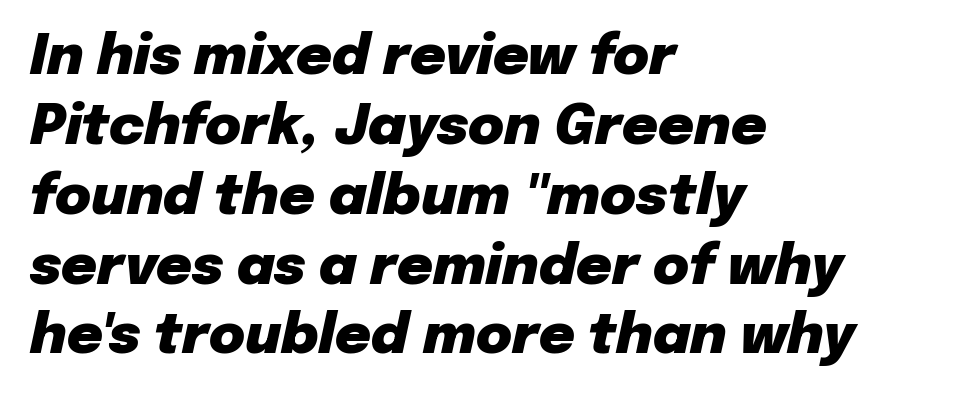
The image shows 55 px heavy type, italic (leaning right); set left-aligned, normal line spacing (1.27x), normal letter spacing, not underlined; low stroke contrast and a medium x-height.
